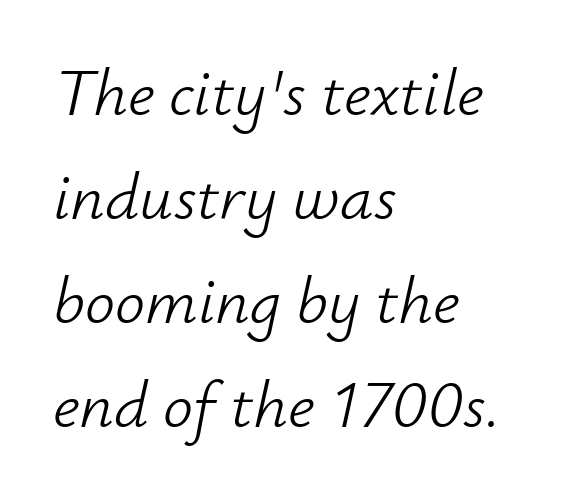
An italicized treatment has been applied to the whole sample. Nothing unusual about the tracking: characters are spaced as the font intends. Alignment: flush left. Weight: not bold — regular or lighter. This sample has the flowing, uneven cadence of proportional lettering. The passage shown stacks its lines at a standard gap.
